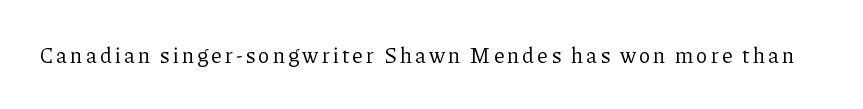
Nope, not italic — everything's standing straight. Weight: regular or lighter. This rendering features lettering with no underline.
